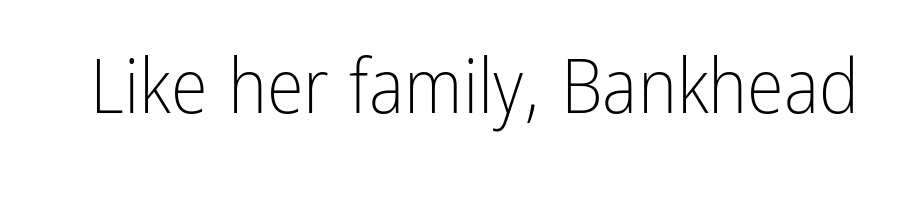
{"serif": "no", "italic": "no", "bold": "no", "weight": "light", "width": "condensed", "stroke_contrast": "low", "x_height": "medium", "monospaced": "no", "underline": "no", "letter_spacing": "normal", "letter_spacing_em": 0.0, "glyph_px": 75}
